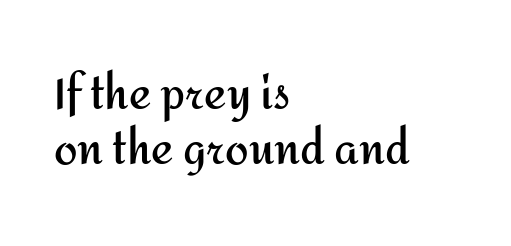
{"serif": "no", "italic": "no", "bold": "yes", "weight": "semibold", "width": "normal", "stroke_contrast": "medium", "x_height": "medium", "monospaced": "no", "underline": "no", "align": "left", "line_spacing": "normal", "line_spacing_ratio": 1.3, "letter_spacing": "normal", "letter_spacing_em": 0.0, "glyph_px": 42}
